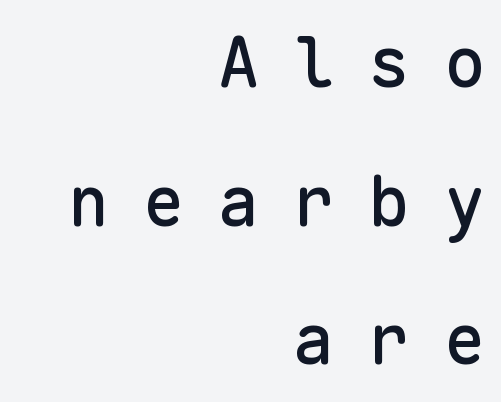
Q: Is the text italic (slanted)? A: No, it is upright.
Q: Is the typeface a serif or a sans-serif typeface? A: Sans-serif.
Q: Is the text underlined? A: No.
Q: How is the paragraph aligned? A: Right-aligned.
Q: Is the spacing between letters normal or unusually wide? A: Unusually wide.
Q: Is the spacing between lines tight, normal or loose? A: Loose.
Q: Width (condensed, normal, or wide)? A: Normal.
Q: Stroke contrast? A: Low.
Q: x-height? A: Medium.
Q: Monospaced? A: Yes.
